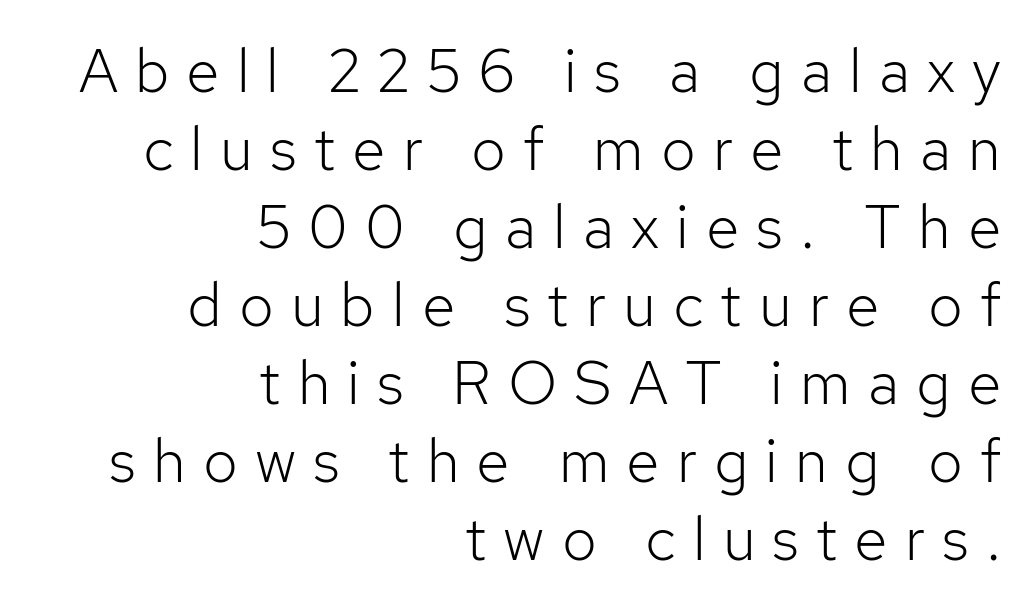
Q: Is the text bold? A: No.
Q: Is the text italic (slanted)? A: No, it is upright.
Q: Is the typeface a serif or a sans-serif typeface? A: Sans-serif.
Q: Is the text underlined? A: No.
Q: How is the paragraph aligned? A: Right-aligned.
Q: Is the spacing between letters normal or unusually wide? A: Unusually wide.
Q: Is the spacing between lines tight, normal or loose? A: Normal.
Q: Width (condensed, normal, or wide)? A: Normal.
Q: Stroke contrast? A: Low.
Q: x-height? A: Medium.
Q: Monospaced? A: No.
